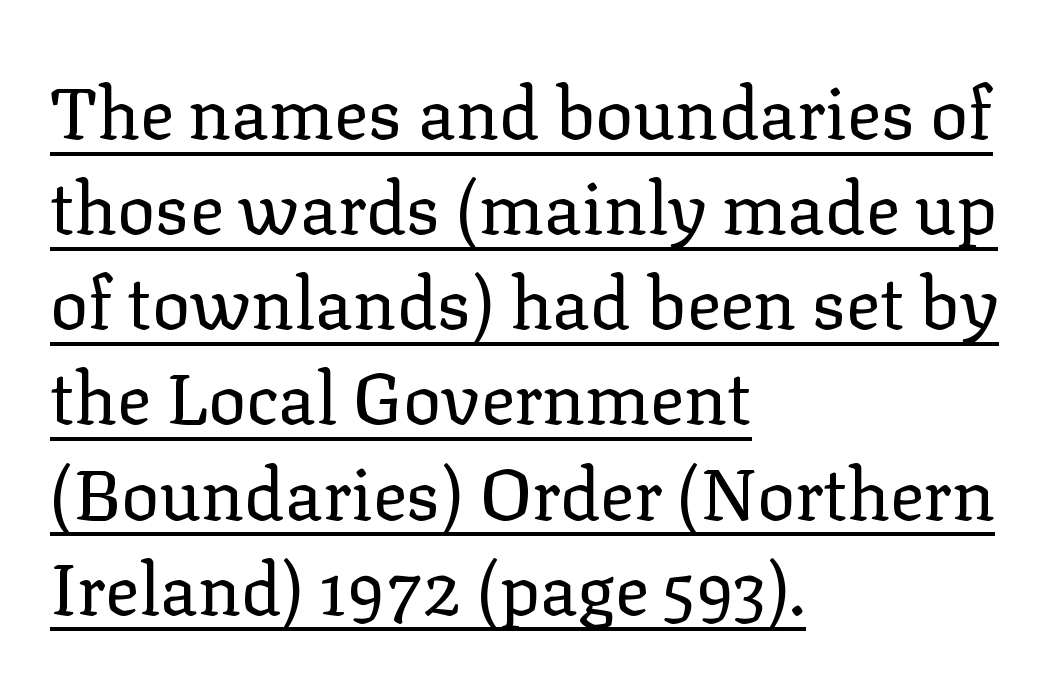
Q: Is the text bold? A: No.
Q: Is the text italic (slanted)? A: No, it is upright.
Q: Is the typeface a serif or a sans-serif typeface? A: Serif.
Q: Is the text underlined? A: Yes.
Q: How is the paragraph aligned? A: Left-aligned.
Q: Is the spacing between letters normal or unusually wide? A: Normal.
Q: Is the spacing between lines tight, normal or loose? A: Normal.
Q: Width (condensed, normal, or wide)? A: Normal.
Q: Stroke contrast? A: Low.
Q: x-height? A: Medium.
Q: Monospaced? A: No.
